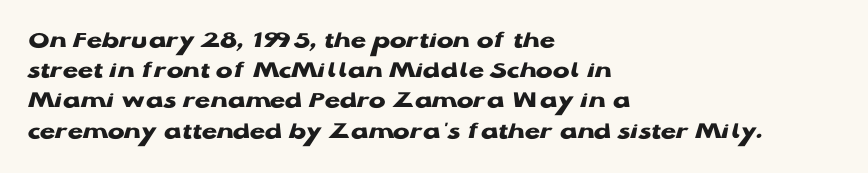
The passage shown is emphatically bold. The space directly below the letters is spotless. Tracking here is standard; glyphs follow each other at the usual distance. Where is the straight margin? On the left.
